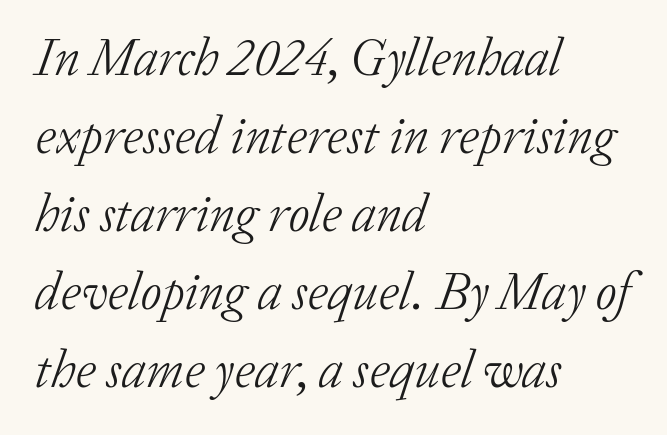
This reads as an unemphasized weight, regular at the heaviest. The whole block is typeset with a tilt. These lines keep a tight, regular rhythm from letter to letter. You could not count columns in this text — the font is proportionally spaced. The text was rendered using a seriffed face with decorative stroke endings. Reading down the block, your eye returns to a fixed left position each line.
